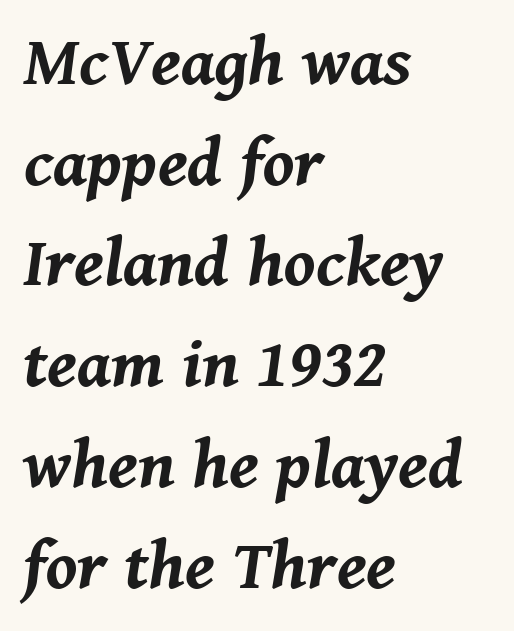
Q: Is the text bold? A: Yes.
Q: Is the text italic (slanted)? A: Yes, it leans right by about 8 degrees.
Q: Is the text underlined? A: No.
Q: How is the paragraph aligned? A: Left-aligned.
Q: Is the spacing between letters normal or unusually wide? A: Normal.
Q: Is the spacing between lines tight, normal or loose? A: Normal.
Q: Width (condensed, normal, or wide)? A: Normal.
Q: Stroke contrast? A: Medium.
Q: x-height? A: Medium.
Q: Monospaced? A: No.
